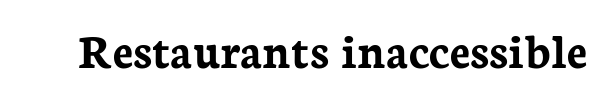
{"serif": "yes", "italic": "no", "bold": "yes", "weight": "semibold", "width": "normal", "stroke_contrast": "low", "x_height": "medium", "monospaced": "no", "underline": "no", "letter_spacing": "normal", "letter_spacing_em": 0.0, "glyph_px": 50}
